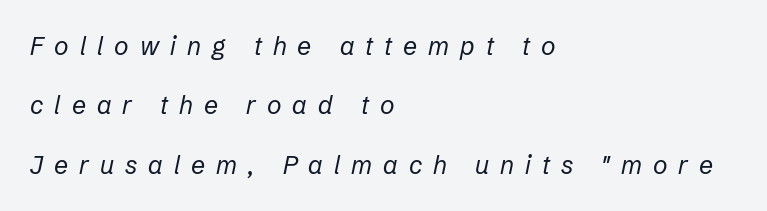
{"italic": "yes", "lean": "right", "slant_degrees": 12, "bold": "no", "underline": "no", "align": "left", "line_spacing": "loose", "line_spacing_ratio": 2.38, "letter_spacing": "wide", "letter_spacing_em": 0.44, "glyph_px": 25}
